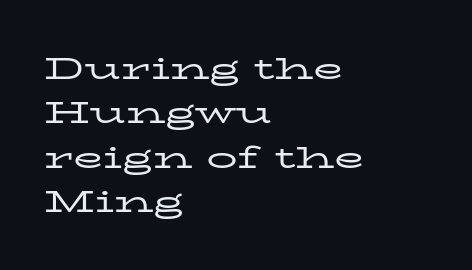
{"serif": "yes", "italic": "no", "bold": "no", "weight": "regular", "width": "wide", "stroke_contrast": "low", "x_height": "medium", "monospaced": "no", "underline": "no", "align": "left", "line_spacing": "normal", "line_spacing_ratio": 1.43, "letter_spacing": "normal", "letter_spacing_em": 0.0, "glyph_px": 31}
